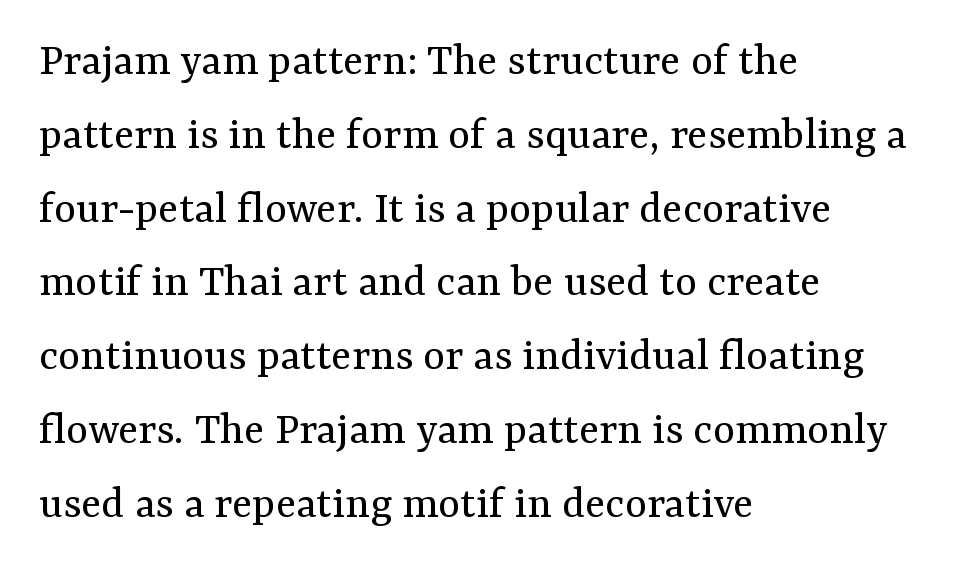
{"serif": "yes", "italic": "no", "bold": "no", "weight": "regular", "width": "normal", "stroke_contrast": "medium", "x_height": "medium", "monospaced": "no", "underline": "no", "align": "left", "line_spacing": "normal", "line_spacing_ratio": 1.57, "letter_spacing": "normal", "letter_spacing_em": 0.0, "glyph_px": 47}
